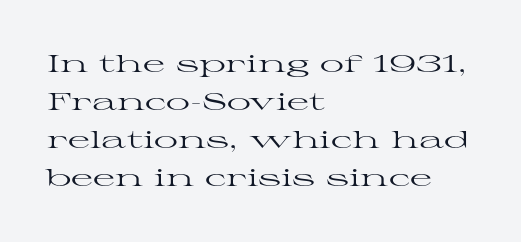
The image shows 24 px text type, upright; set left-aligned, normal line spacing (1.59x), normal letter spacing, not underlined.
